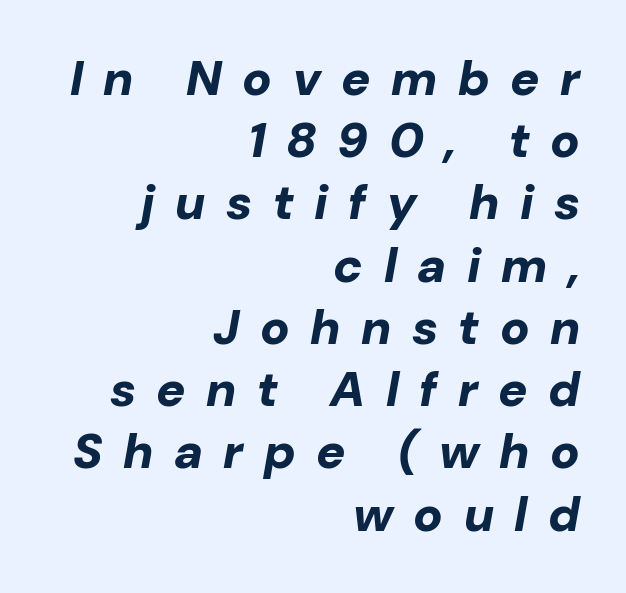
{"italic": "yes", "lean": "right", "slant_degrees": 10, "bold": "yes", "weight": "bold", "width": "normal", "stroke_contrast": "low", "x_height": "medium", "monospaced": "no", "underline": "no", "align": "right", "line_spacing": "normal", "line_spacing_ratio": 1.27, "letter_spacing": "wide", "letter_spacing_em": 0.42, "glyph_px": 49}
